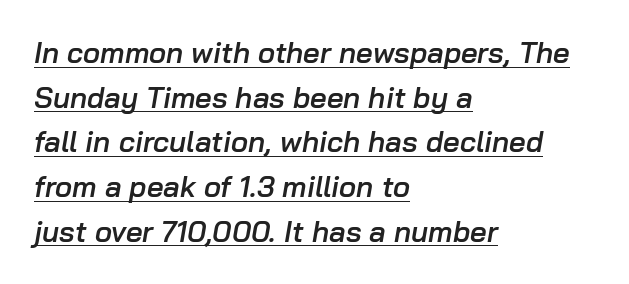
A typesetter would call this proportional, since set widths differ per character. Yep, that's italic — everything's leaning. A fair bit of extra ink — the face is semibold, not bold. The setting favours the left margin, as ordinary paragraphs usually do. The horizontal fit of the characters is conventional and even.
